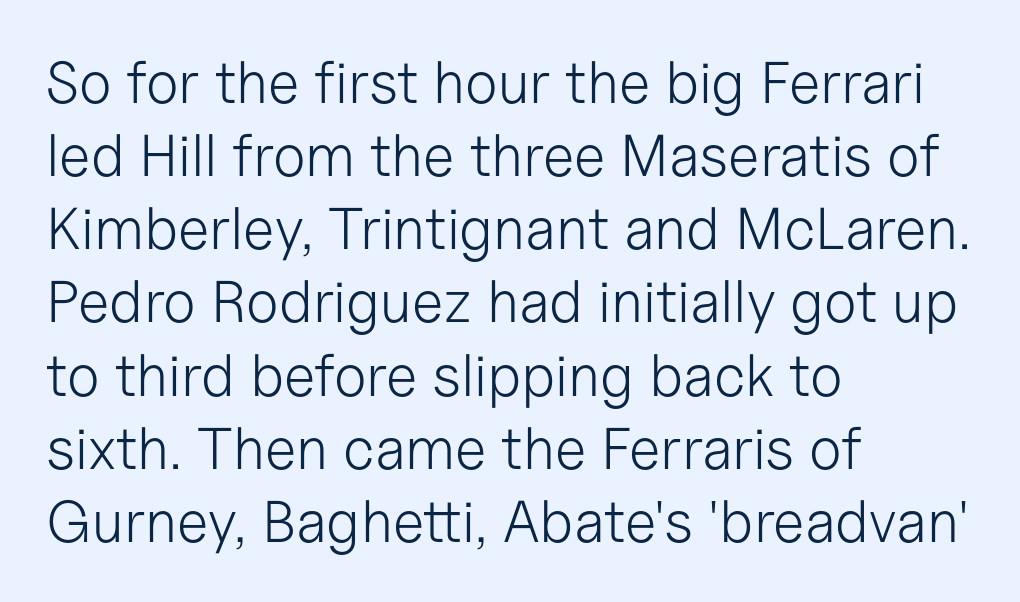
The image shows 59 px light sans-serif type, upright; set left-aligned, line spacing 1.24x, normal letter spacing, not underlined; low stroke contrast and a medium x-height.
